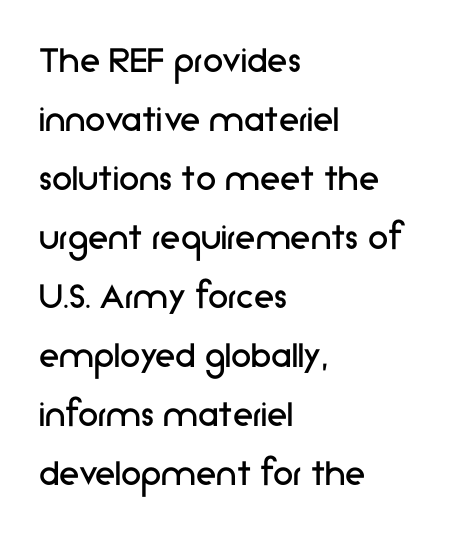
{"serif": "no", "italic": "no", "bold": "no", "weight": "regular", "width": "normal", "stroke_contrast": "low", "x_height": "medium", "monospaced": "no", "underline": "no", "align": "left", "line_spacing": "normal", "line_spacing_ratio": 1.44, "letter_spacing": "normal", "letter_spacing_em": 0.0, "glyph_px": 41}
